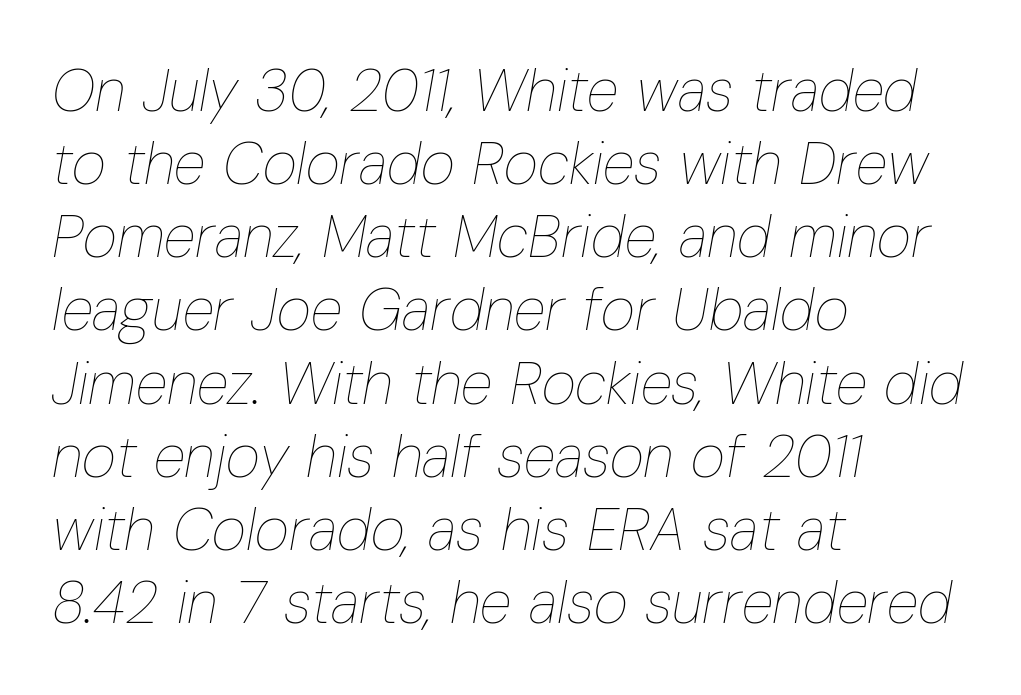
The image shows 59 px thin, condensed type, italic (leaning right); set left-aligned, line spacing 1.24x, normal letter spacing, not underlined; low stroke contrast and a medium x-height.
